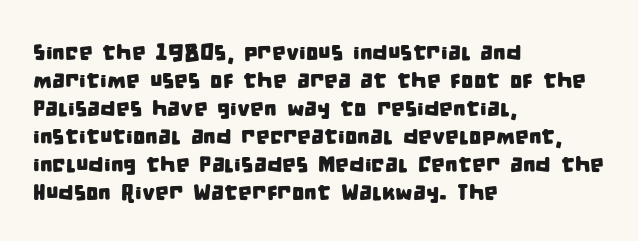
Q: Is the text underlined? A: No.
Q: How is the paragraph aligned? A: Left-aligned.
Q: Is the spacing between letters normal or unusually wide? A: Normal.
Q: Is the spacing between lines tight, normal or loose? A: Normal.
